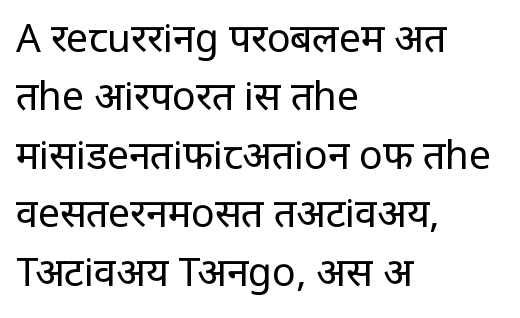
Q: Is the text bold? A: No.
Q: Is the text italic (slanted)? A: No, it is upright.
Q: Is the typeface a serif or a sans-serif typeface? A: Sans-serif.
Q: Is the text underlined? A: No.
Q: How is the paragraph aligned? A: Left-aligned.
Q: Is the spacing between letters normal or unusually wide? A: Normal.
Q: Is the spacing between lines tight, normal or loose? A: Normal.
Q: Width (condensed, normal, or wide)? A: Condensed.
Q: Stroke contrast? A: Low.
Q: x-height? A: Large.
Q: Monospaced? A: No.
